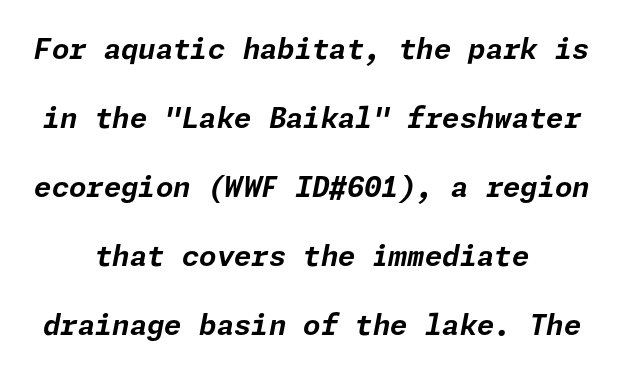
Q: Is the text bold? A: Yes.
Q: Is the text italic (slanted)? A: Yes, it leans right by about 11 degrees.
Q: Is the text underlined? A: No.
Q: How is the paragraph aligned? A: Centered.
Q: Is the spacing between letters normal or unusually wide? A: Normal.
Q: Is the spacing between lines tight, normal or loose? A: Loose.
Q: Width (condensed, normal, or wide)? A: Normal.
Q: Stroke contrast? A: Low.
Q: x-height? A: Medium.
